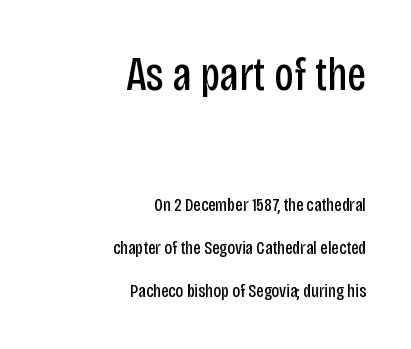
The image shows 48 px regular-weight, condensed sans-serif type, upright; set right-aligned, loose line spacing (2.28x), normal letter spacing, not underlined; the first (top) block is 2.53x larger; low stroke contrast and a large x-height.
